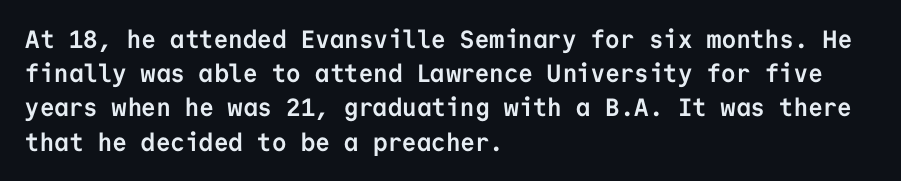
The lines in this sample share a left origin and differ only in where they stop. Summary of vertical rhythm: regular, with standard interline spacing. Italic: no, the glyphs are upright roman. The letterforms sit shoulder to shoulder at normal distance. Set as a true bold cut, around the 700 mark. The baseline area is clear.
